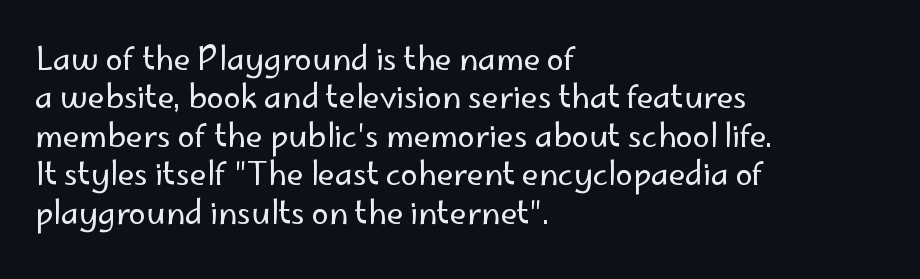
The image shows 31 px regular-weight sans-serif type, upright; set left-aligned, line spacing 1.24x, normal letter spacing, not underlined; low stroke contrast and a small x-height.
